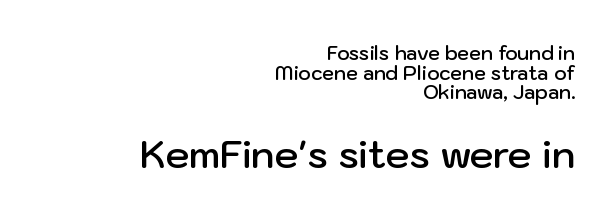
{"serif": "no", "italic": "no", "bold": "semi", "weight": "semibold", "width": "normal", "stroke_contrast": "low", "x_height": "medium", "monospaced": "no", "underline": "no", "align": "right", "line_spacing": "tight", "line_spacing_ratio": 1.03, "letter_spacing": "normal", "letter_spacing_em": 0.0, "larger_block": "second", "size_ratio": 2.0, "glyph_px": 38}
